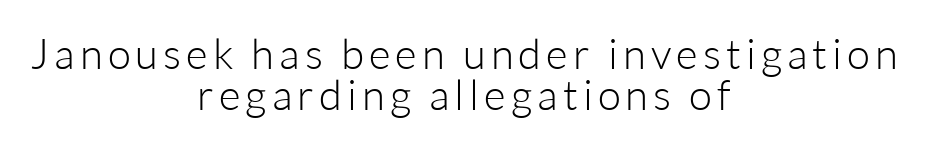
Q: Is the text bold? A: No.
Q: Is the text italic (slanted)? A: No, it is upright.
Q: Is the typeface a serif or a sans-serif typeface? A: Sans-serif.
Q: Is the text underlined? A: No.
Q: How is the paragraph aligned? A: Centered.
Q: Is the spacing between lines tight, normal or loose? A: Tight.
Q: Width (condensed, normal, or wide)? A: Normal.
Q: Stroke contrast? A: Low.
Q: x-height? A: Medium.
Q: Monospaced? A: No.
